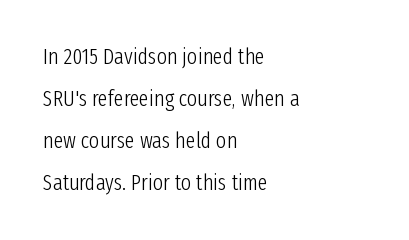
Which margin do the lines hug? The left one — the right edge is uneven. This rendering leaves character spacing at its baseline value. The string is rendered with underlining switched off. You could fit nearly another row in the gap between these rows. The typography opts for an upright posture over an oblique one. The strokes carry an ordinary text weight at most.
